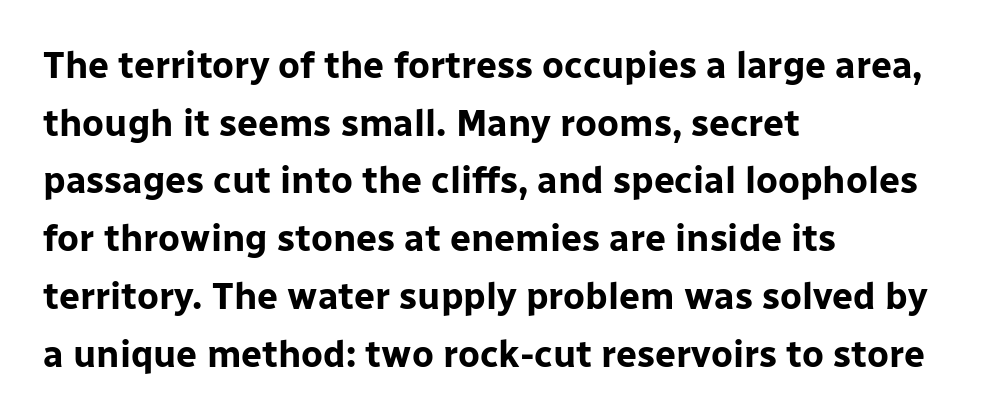
{"serif": "no", "italic": "no", "bold": "yes", "weight": "bold", "width": "normal", "stroke_contrast": "low", "x_height": "medium", "monospaced": "no", "underline": "no", "align": "left", "line_spacing": "normal", "line_spacing_ratio": 1.56, "letter_spacing": "normal", "letter_spacing_em": 0.0, "glyph_px": 37}
